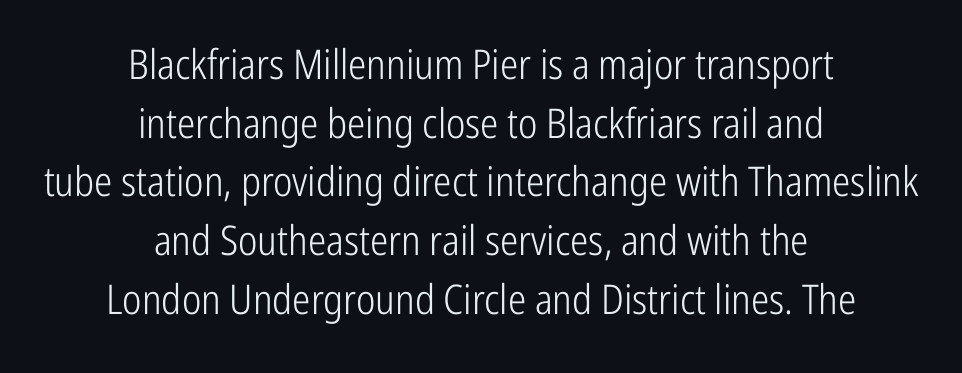
Anything drawn beneath the words? Only blank space. The lines in this sample share a center point and differ in where they start and stop. Is there any slant? The stems are plumb. Characters follow at the spacing the type designer built in. Is this a fixed-width face? No — the glyphs have proportional, varying widths.
